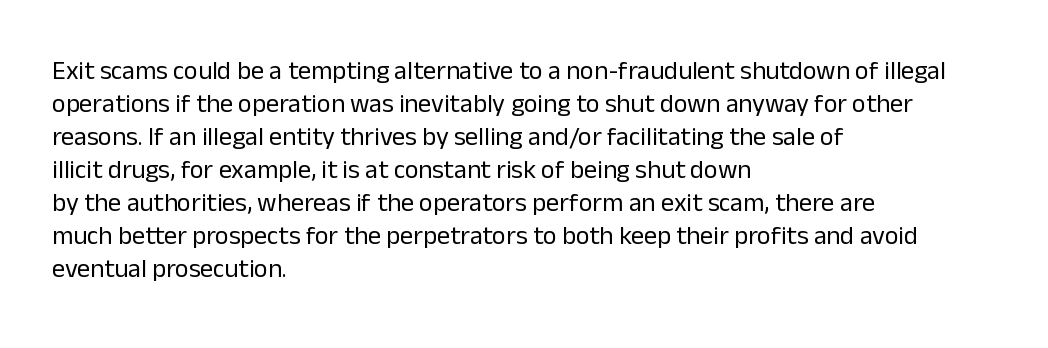
When letters stand straight like this, we call the style roman or upright. These lines sit exactly where default settings would place them. Students, note that the glyphs here touch the page at normal intervals. The passage shown is not bold in any degree. In CSS terms this would be text-align: left. Underlining? Definitely not there.
